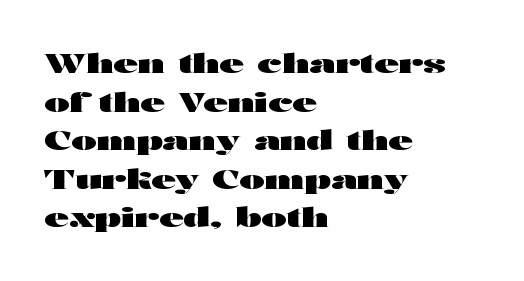
The glyphs are unaccompanied by any horizontal stroke below them. Alignment: flush left. Its strokes are broad and dark, the hallmark of bold type. Designer's note — italics off, roman on.
